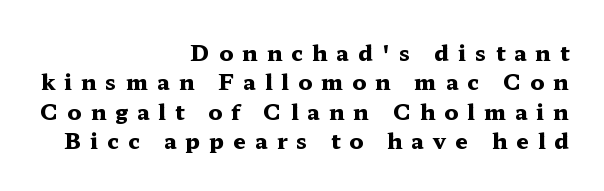
Q: Is the text bold? A: Yes.
Q: Is the text italic (slanted)? A: No, it is upright.
Q: Is the text underlined? A: No.
Q: How is the paragraph aligned? A: Right-aligned.
Q: Is the spacing between letters normal or unusually wide? A: Unusually wide.
Q: Is the spacing between lines tight, normal or loose? A: Normal.
